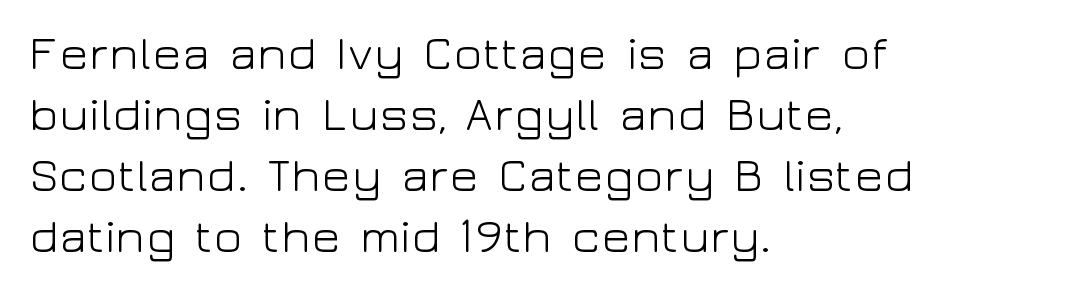
These lines are set flush left with a ragged right edge. The rendering keeps characters at their native spacing. The leading is moderate, giving the passage an even texture. The typeface chosen for these lines omits serifs.
